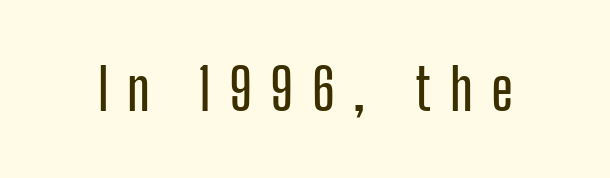
The gap between lines stays unmarked. The gaps between neighbouring characters are conspicuously large. Are there feet on the stems? There aren't — it's a sans. Designer's note — italics off, roman on.
